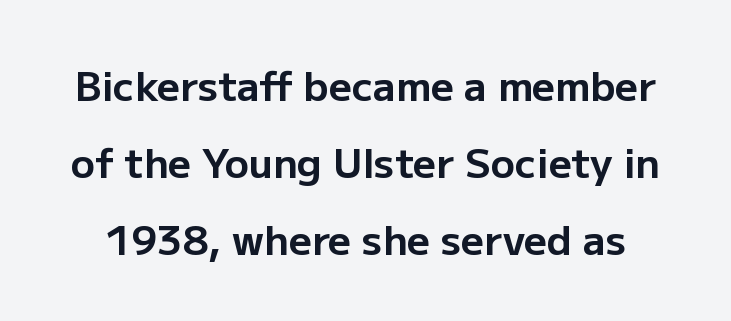
The image shows 40 px bold sans-serif type, upright; set loose line spacing (1.92x), normal letter spacing, not underlined; low stroke contrast and a medium x-height.
